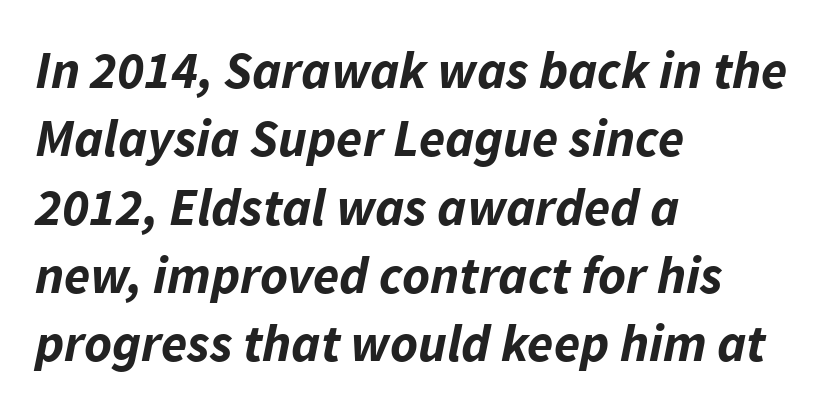
You'd pick this weight for a headline — it's a proper bold. It's the slanting kind of type. The face used here is rendered with its standard letterfit. If you drew a ruler down the left edge, every line would touch it. Successive baselines arrive at the customary interval.
